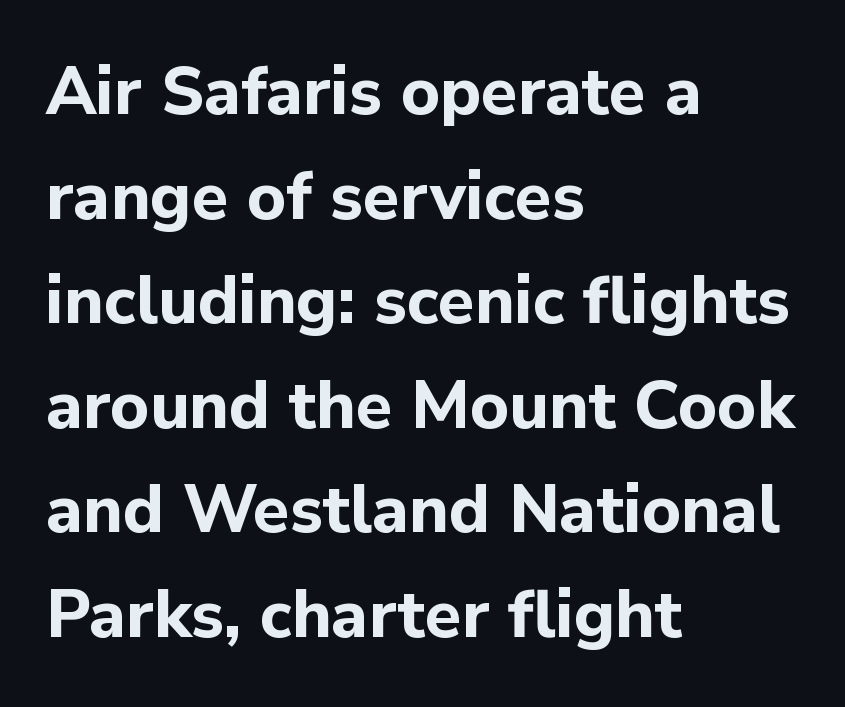
{"serif": "no", "italic": "no", "bold": "yes", "weight": "bold", "width": "normal", "stroke_contrast": "low", "x_height": "medium", "monospaced": "no", "underline": "no", "align": "left", "line_spacing": "normal", "line_spacing_ratio": 1.56, "letter_spacing": "normal", "letter_spacing_em": 0.0, "glyph_px": 67}
